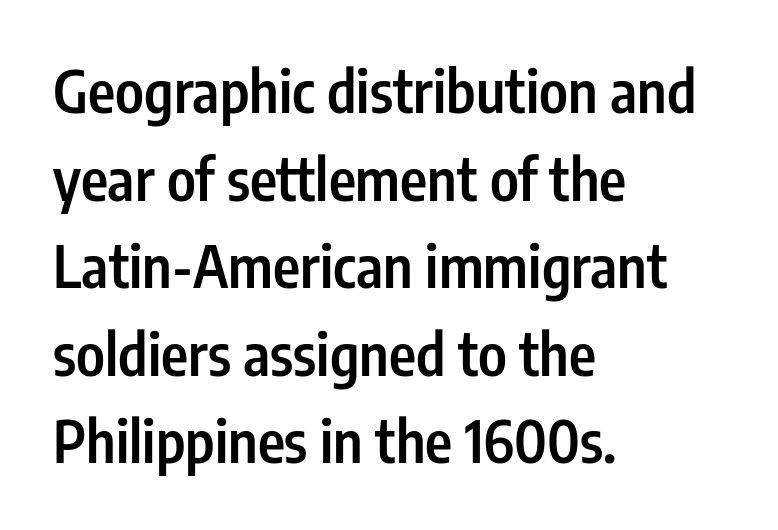
Q: Is the text bold? A: Semi-bold.
Q: Is the text italic (slanted)? A: No, it is upright.
Q: Is the typeface a serif or a sans-serif typeface? A: Sans-serif.
Q: Is the text underlined? A: No.
Q: How is the paragraph aligned? A: Left-aligned.
Q: Is the spacing between letters normal or unusually wide? A: Normal.
Q: Is the spacing between lines tight, normal or loose? A: Normal.
Q: Width (condensed, normal, or wide)? A: Condensed.
Q: Stroke contrast? A: Low.
Q: x-height? A: Medium.
Q: Monospaced? A: No.
